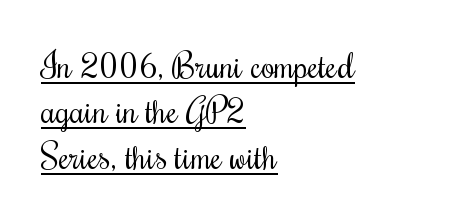
These lines stack with their left ends in a neat column. Nothing unusual about the tracking: characters are spaced as the font intends. Weight class: somewhere from thin through regular. The passage shown is typed in a proportional face where columns would drift. The rendered words wear a rule along their underside.
